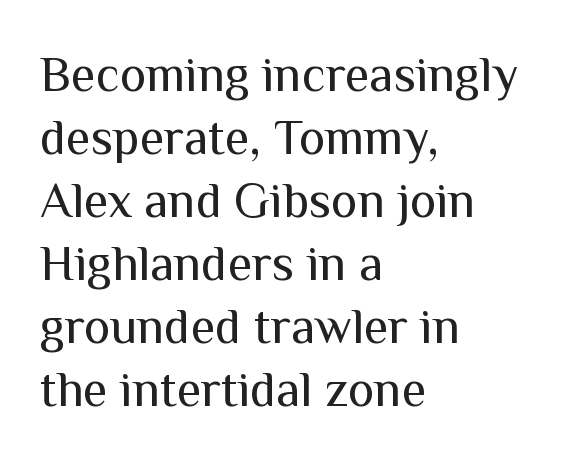
{"serif": "no", "italic": "no", "bold": "no", "weight": "regular", "width": "normal", "stroke_contrast": "medium", "x_height": "medium", "monospaced": "no", "underline": "no", "align": "left", "line_spacing": "normal", "line_spacing_ratio": 1.26, "letter_spacing": "normal", "letter_spacing_em": 0.0, "glyph_px": 50}
